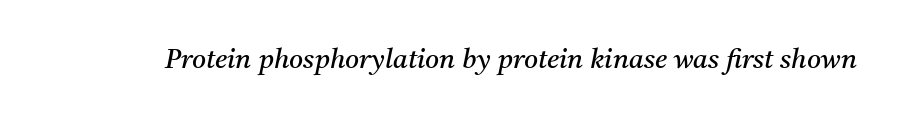
{"italic": "yes", "lean": "right", "slant_degrees": 11, "bold": "no", "underline": "no", "letter_spacing": "normal", "letter_spacing_em": 0.0, "glyph_px": 27}
